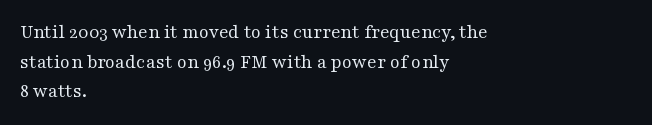
{"italic": "no", "bold": "no", "underline": "no", "align": "left", "line_spacing": "normal", "line_spacing_ratio": 1.48, "letter_spacing": "normal", "letter_spacing_em": 0.0, "glyph_px": 20}
